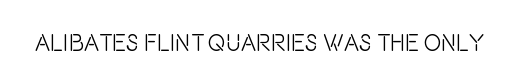
The image shows 23 px text type, upright; set normal letter spacing, not underlined.
